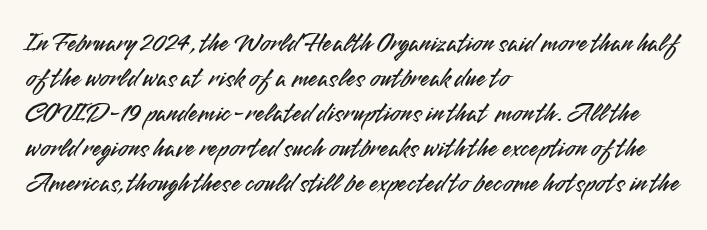
In CSS terms this would be text-align: left. The strip under each line holds only bare page. Each word holds together tightly as a unit, with standard inter-letter gaps. These lines sit exactly where default settings would place them.
